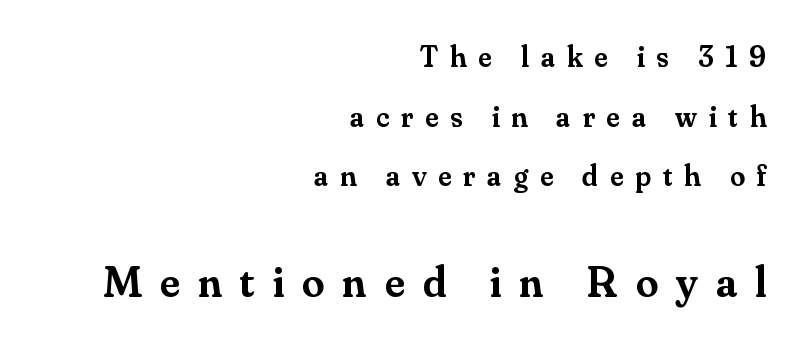
The image shows 45 px semibold serif type, upright; set right-aligned, loose line spacing (1.99x), unusually wide letter spacing (+0.4 em), not underlined; the second (bottom) block is 1.5x larger; medium stroke contrast and a small x-height.
